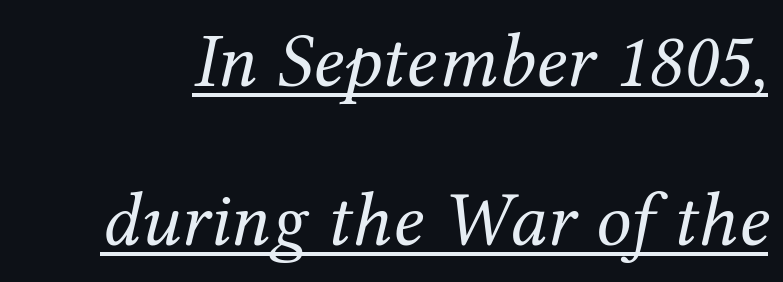
The image shows 78 px regular-weight serif type, italic (leaning right); set loose line spacing (2.04x), normal letter spacing, underlined; medium stroke contrast and a medium x-height.
